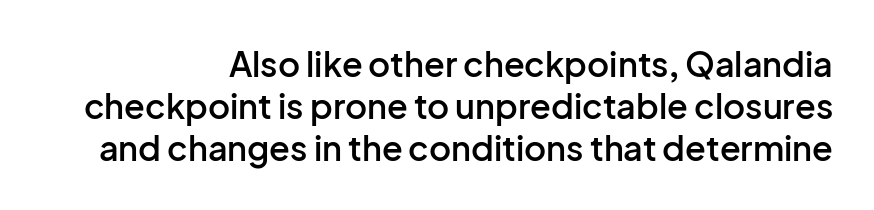
The lines in this sample share a right terminus and differ only in where they begin. These lines are rendered in a variable-pitch font. The typeface chosen for these lines omits serifs. The characters look somewhat weighty, a semibold short of true bold. This is the regular roman posture of the typeface. Default kerning and tracking; the words read as compact shapes.
